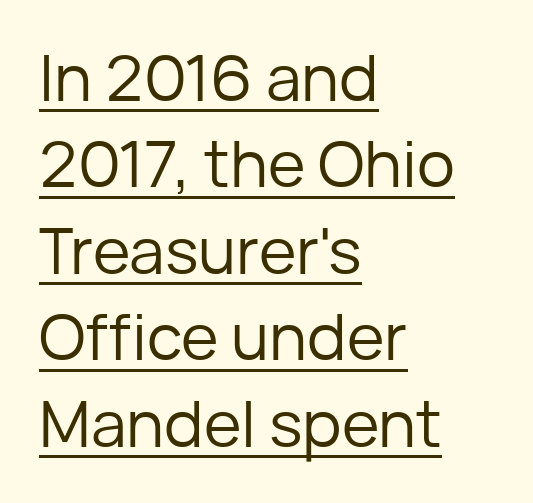
Q: Is the text bold? A: No.
Q: Is the text italic (slanted)? A: No, it is upright.
Q: Is the typeface a serif or a sans-serif typeface? A: Sans-serif.
Q: Is the text underlined? A: Yes.
Q: How is the paragraph aligned? A: Left-aligned.
Q: Is the spacing between letters normal or unusually wide? A: Normal.
Q: Is the spacing between lines tight, normal or loose? A: Normal.
Q: Width (condensed, normal, or wide)? A: Normal.
Q: Stroke contrast? A: Low.
Q: x-height? A: Medium.
Q: Monospaced? A: No.
